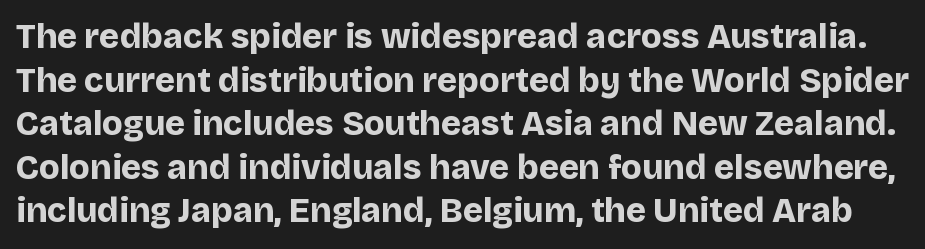
{"serif": "no", "italic": "no", "bold": "yes", "weight": "bold", "width": "normal", "stroke_contrast": "low", "x_height": "large", "monospaced": "no", "underline": "no", "line_spacing": "normal", "line_spacing_ratio": 1.28, "letter_spacing": "normal", "letter_spacing_em": 0.0, "glyph_px": 34}
